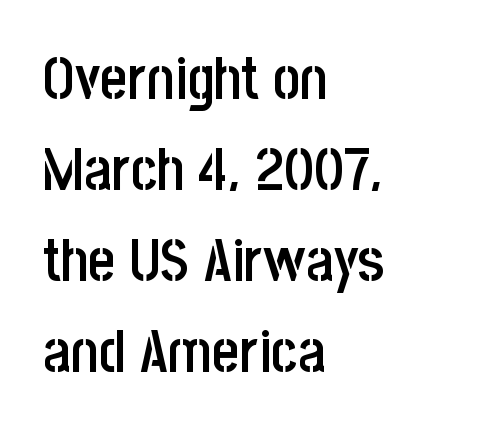
{"serif": "no", "italic": "no", "bold": "semi", "weight": "semibold", "width": "condensed", "stroke_contrast": "low", "x_height": "large", "monospaced": "no", "underline": "no", "align": "left", "line_spacing": "normal", "line_spacing_ratio": 1.54, "letter_spacing": "normal", "letter_spacing_em": 0.0, "glyph_px": 59}
